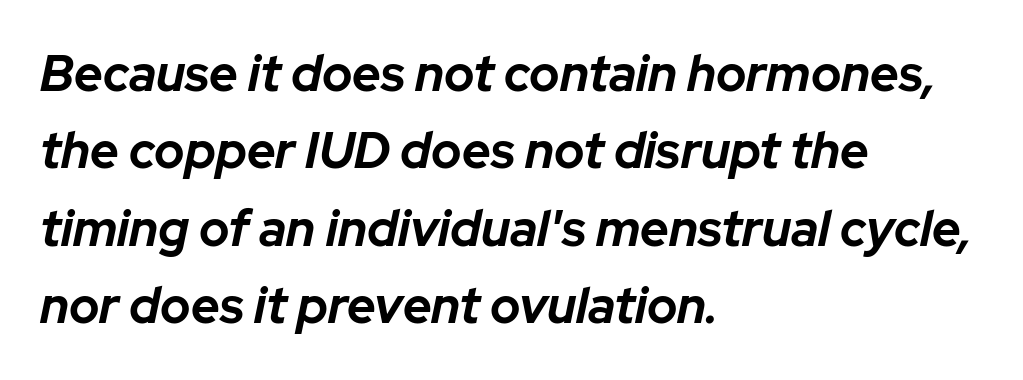
The image shows 50 px bold type, italic (leaning right); set left-aligned, normal line spacing (1.55x), normal letter spacing, not underlined; low stroke contrast and a medium x-height.
